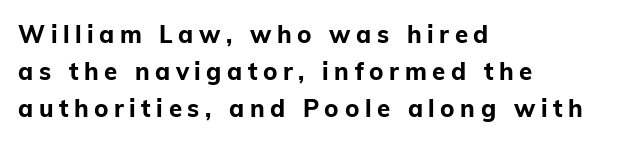
The image shows 24 px bold type, upright; set left-aligned, normal line spacing (1.55x), unusually wide letter spacing (+0.23 em), not underlined.
